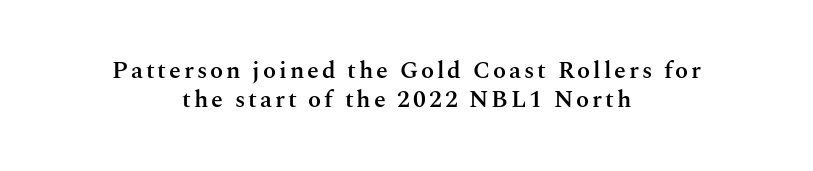
The image shows 24 px text type, upright; set centered, line spacing 1.2x, not underlined.
